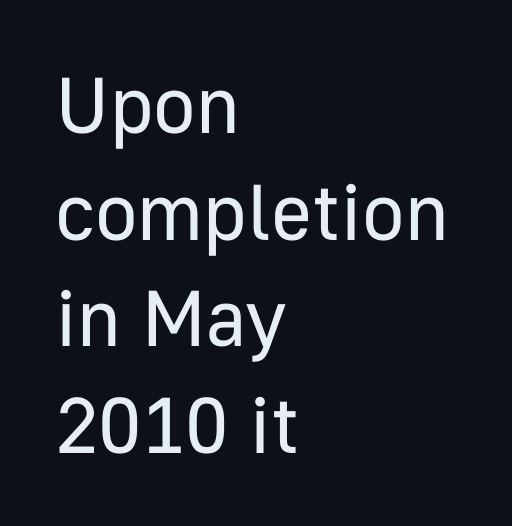
The image shows 79 px regular-weight sans-serif type, upright; set left-aligned, normal line spacing (1.35x), normal letter spacing, not underlined; low stroke contrast and a medium x-height.
